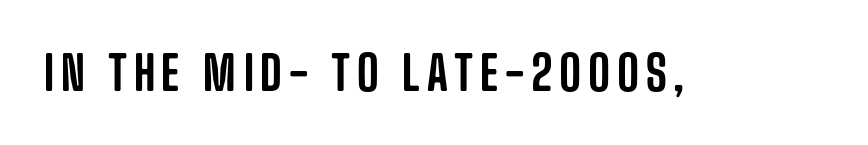
The image shows 47 px condensed sans-serif type, upright; set not underlined; low stroke contrast and a large x-height.
